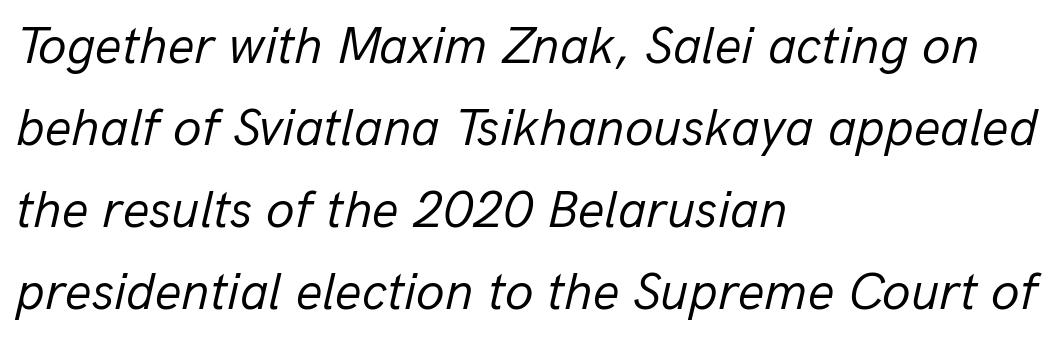
{"italic": "yes", "lean": "right", "slant_degrees": 13, "bold": "no", "weight": "regular", "width": "normal", "stroke_contrast": "low", "x_height": "medium", "monospaced": "no", "underline": "no", "align": "left", "line_spacing": "normal", "line_spacing_ratio": 1.58, "letter_spacing": "normal", "letter_spacing_em": 0.0, "glyph_px": 52}
